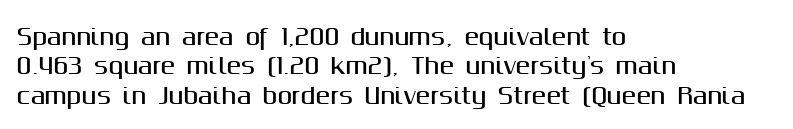
Glyph-to-glyph distance matches everyday printed text. If you drew a ruler down the left edge, every line would touch it. The letters stand upright; this is a roman face. No word sits above an underline. The line-height multiplier appears to be the usual default.
